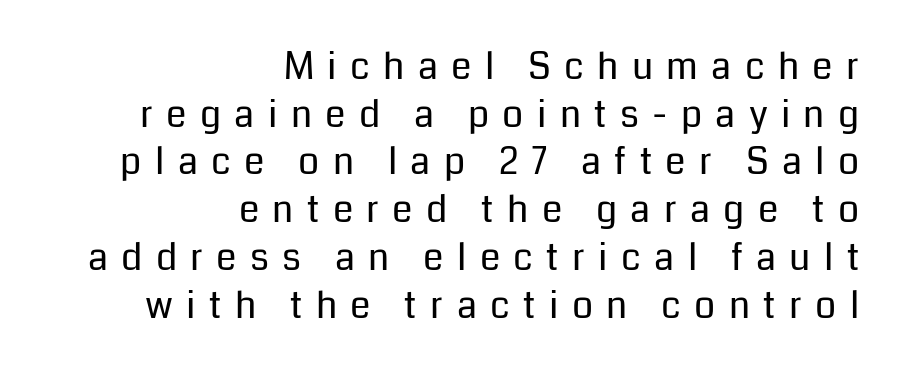
A typesetter would call this heavily tracked-out type. If you measured baseline to baseline, you'd find a middling distance. The text was rendered using a sans face with plain stroke endings. Quick note: not italic, upright.
